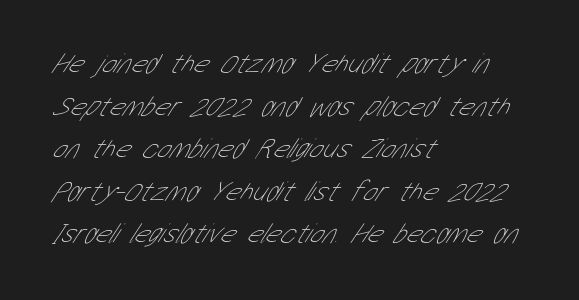
Q: Is the text bold? A: No.
Q: Is the typeface a serif or a sans-serif typeface? A: Sans-serif.
Q: Is the text underlined? A: No.
Q: How is the paragraph aligned? A: Left-aligned.
Q: Is the spacing between letters normal or unusually wide? A: Normal.
Q: Is the spacing between lines tight, normal or loose? A: Normal.
Q: Width (condensed, normal, or wide)? A: Condensed.
Q: Stroke contrast? A: Low.
Q: x-height? A: Medium.
Q: Monospaced? A: No.
